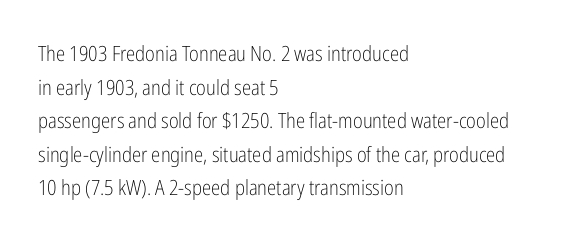
The image shows 21 px text type, upright; set left-aligned, normal line spacing (1.6x), normal letter spacing, not underlined.
